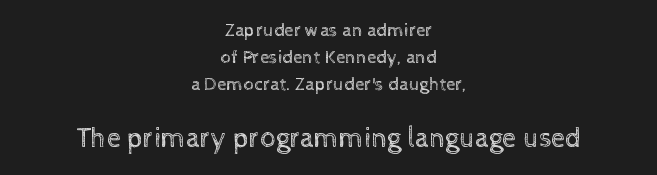
Compared with typical body copy, the letter spacing here is the same. Note the varied advance widths — an 'i' is clearly narrower than an 'm'. Top chunk: small. Bottom chunk: large. Characters remain perfectly vertical along every line.
